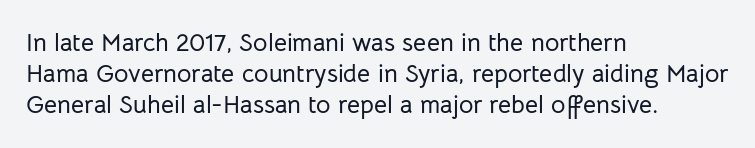
{"italic": "no", "underline": "no", "align": "left", "line_spacing": "normal", "line_spacing_ratio": 1.25, "letter_spacing": "normal", "letter_spacing_em": 0.0, "glyph_px": 25}
